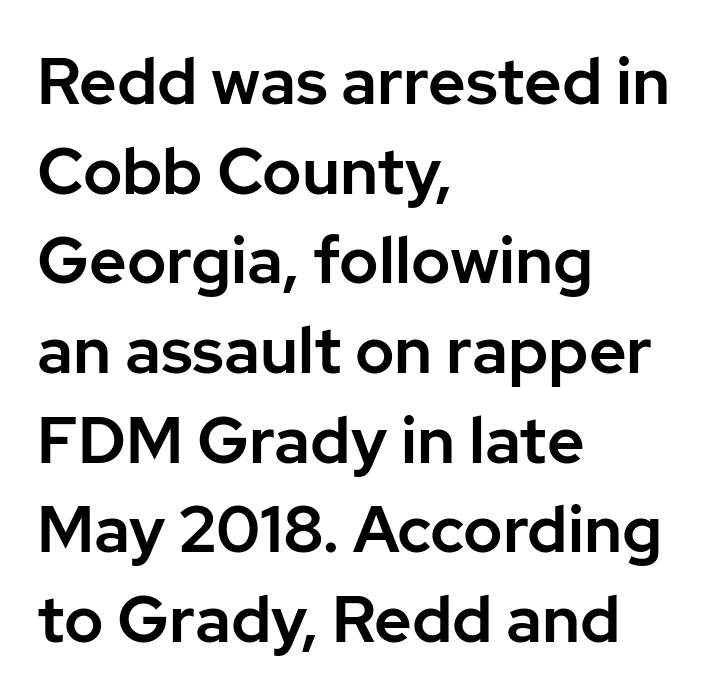
{"serif": "no", "italic": "no", "width": "normal", "stroke_contrast": "low", "x_height": "medium", "monospaced": "no", "underline": "no", "align": "left", "line_spacing": "normal", "line_spacing_ratio": 1.38, "letter_spacing": "normal", "letter_spacing_em": 0.0, "glyph_px": 65}
